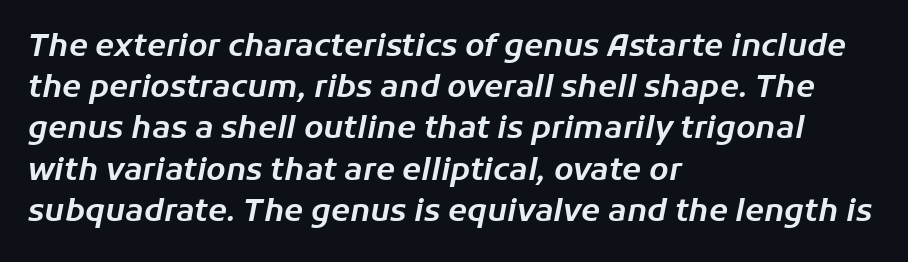
The passage shown is typed in a proportional face where columns would drift. The letterforms sit shoulder to shoulder at normal distance. A normal amount of white space separates one row of letters from the next. Each row of text sits above clean, open space.
